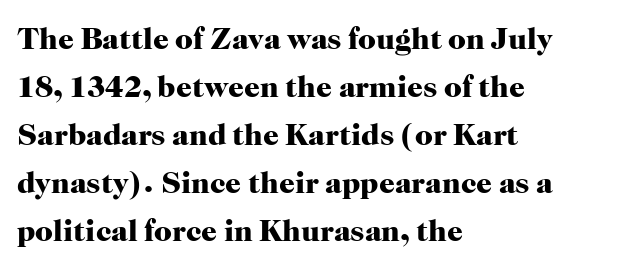
Words float on clear page, feet unadorned. Rows of type keep a routine distance in the vertical direction. Serifs: yes, visible at the terminals of the letterforms. This is roman type, the default non-slanted kind. Between one letter and the next there's only the usual sliver of space. Strong, thick strokes mark this as bold type.
